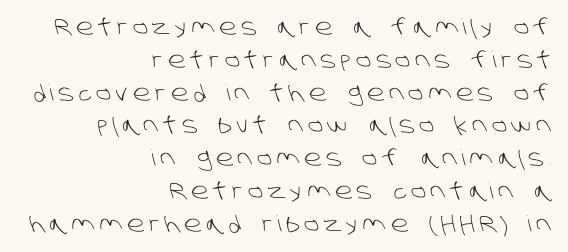
{"bold": "no", "underline": "no", "align": "right", "line_spacing": "normal", "line_spacing_ratio": 1.49, "letter_spacing": "wide", "letter_spacing_em": 0.21, "glyph_px": 22}
